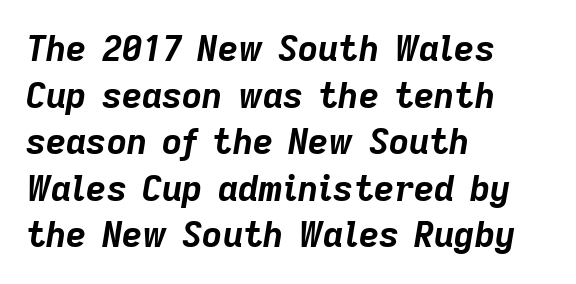
Q: Is the text bold? A: Yes.
Q: Is the text italic (slanted)? A: Yes, it leans right by about 9 degrees.
Q: Is the text underlined? A: No.
Q: How is the paragraph aligned? A: Left-aligned.
Q: Is the spacing between letters normal or unusually wide? A: Normal.
Q: Is the spacing between lines tight, normal or loose? A: Normal.
Q: Width (condensed, normal, or wide)? A: Normal.
Q: Stroke contrast? A: Low.
Q: x-height? A: Medium.
Q: Monospaced? A: No.
